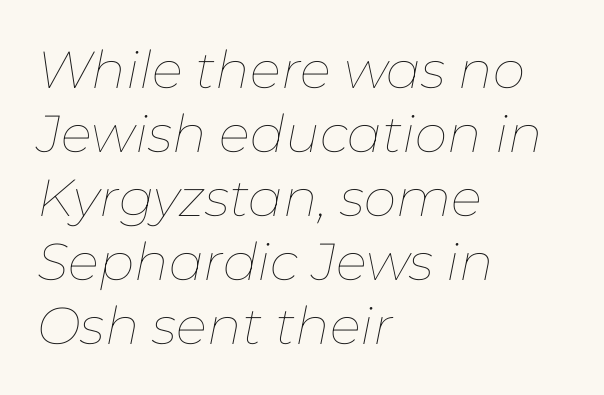
The letters advance in unequal steps, a hallmark of proportional type. Yep, that's italic — everything's leaning. The compositor pushed each line to the left boundary. Descenders hang freely into open space. Is the letter spacing exaggerated? No — it looks like the ordinary default.
